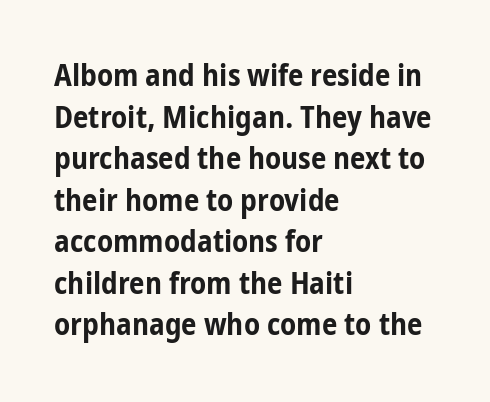
The image shows 31 px bold, condensed sans-serif type, upright; set left-aligned, normal line spacing (1.34x), normal letter spacing, not underlined; low stroke contrast and a medium x-height.
